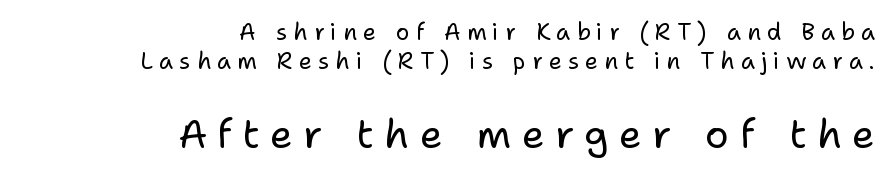
Q: Is the text bold? A: No.
Q: Is the text italic (slanted)? A: No, it is upright.
Q: Is the typeface a serif or a sans-serif typeface? A: Sans-serif.
Q: Is the text underlined? A: No.
Q: How is the paragraph aligned? A: Right-aligned.
Q: Is the spacing between letters normal or unusually wide? A: Unusually wide.
Q: Is the spacing between lines tight, normal or loose? A: Normal.
Q: Which block of text is set in a larger size, the first (top) or the second (bottom)? A: The second (bottom) one.
Q: Width (condensed, normal, or wide)? A: Normal.
Q: Stroke contrast? A: Low.
Q: x-height? A: Medium.
Q: Monospaced? A: No.
